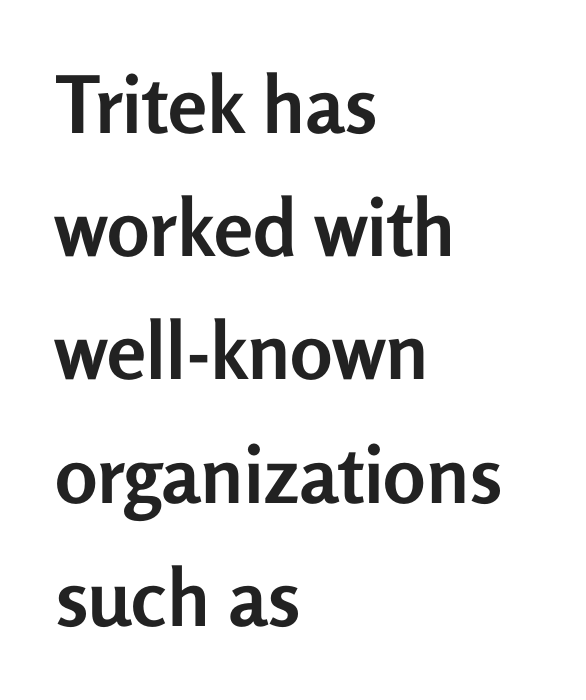
{"serif": "no", "italic": "no", "bold": "yes", "weight": "semibold", "width": "normal", "stroke_contrast": "low", "x_height": "medium", "monospaced": "no", "underline": "no", "align": "left", "line_spacing": "normal", "line_spacing_ratio": 1.56, "letter_spacing": "normal", "letter_spacing_em": 0.0, "glyph_px": 79}
